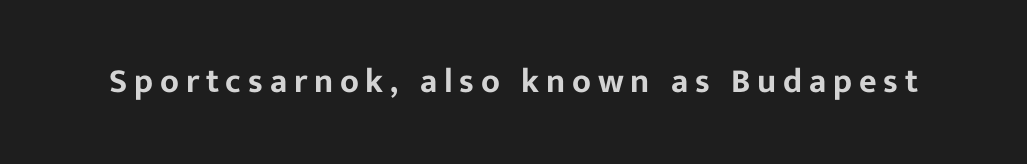
Q: Is the text italic (slanted)? A: No, it is upright.
Q: Is the typeface a serif or a sans-serif typeface? A: Sans-serif.
Q: Is the text underlined? A: No.
Q: Is the spacing between letters normal or unusually wide? A: Unusually wide.
Q: Width (condensed, normal, or wide)? A: Normal.
Q: Stroke contrast? A: Low.
Q: x-height? A: Medium.
Q: Monospaced? A: No.
